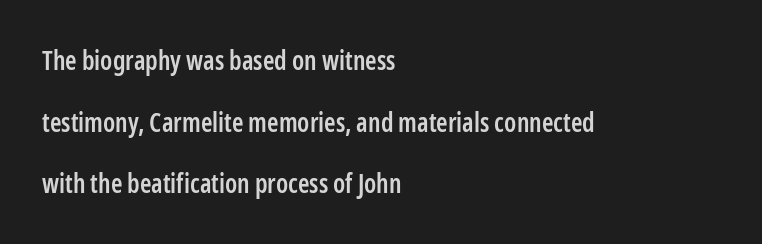
The image shows 26 px text type, upright; set left-aligned, loose line spacing (2.37x), normal letter spacing, not underlined.
